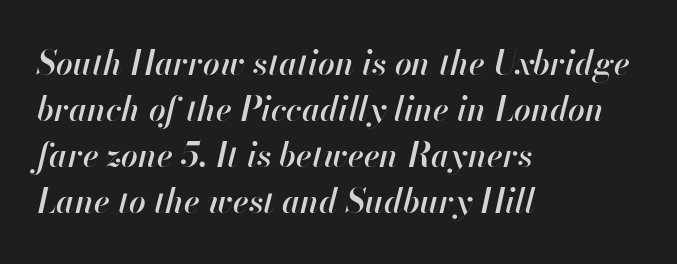
The image shows 33 px semibold type, italic (leaning right); set left-aligned, normal line spacing (1.39x), normal letter spacing, not underlined; high stroke contrast and a small x-height.
